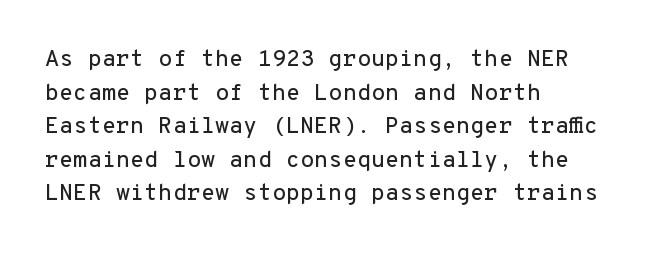
Notice how the passage keeps a crisp vertical edge on the left only. Ascenders rise straight up at ninety degrees. The passage shown is not underscored anywhere. Tracking value appears to be zero — textbook default spacing.
